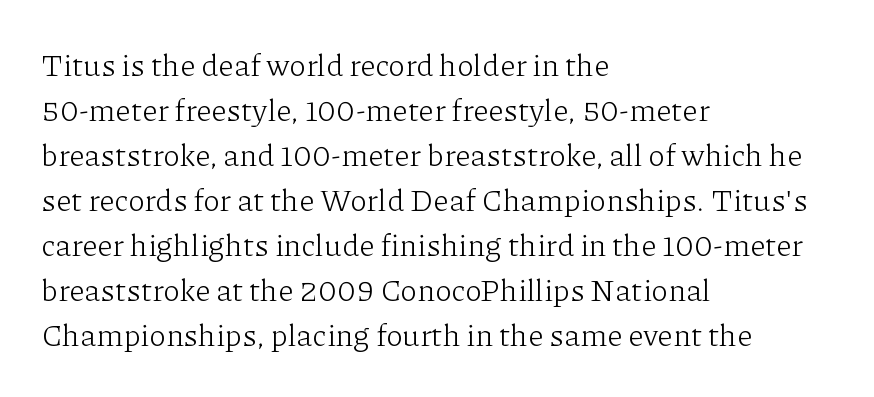
The image shows 31 px light serif type, upright; set left-aligned, normal line spacing (1.45x), normal letter spacing, not underlined; low stroke contrast and a medium x-height.
